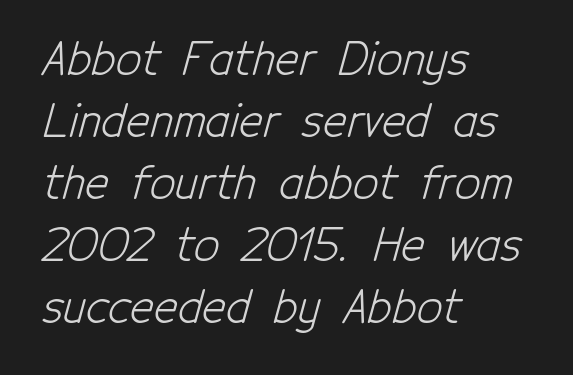
Letters have the restrained weight of plain body copy at most. A normal amount of white space separates one row of letters from the next. Teacher's note: observe the even left margin — that is flush-left alignment. No word sits above an underline. Is this a fixed-width face? No — the glyphs have proportional, varying widths.
